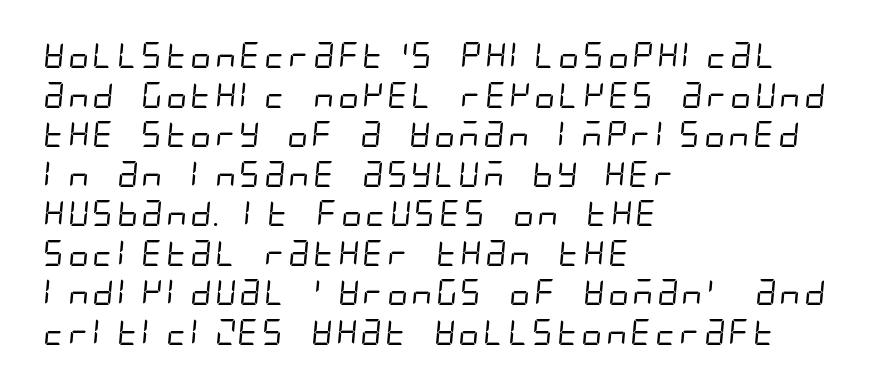
Teacher's note: observe the even left margin — that is flush-left alignment. The glyphs are unaccompanied by any horizontal stroke below them. The line texture is even and compact thanks to regular tracking. Horizontal bands of white between lines are of average thickness. Is this a heavy cut? Hardly; it is regular or lighter.
